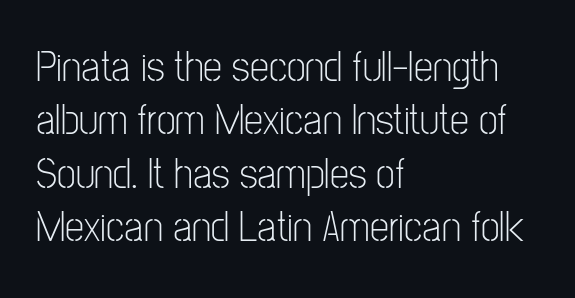
The image shows 43 px light, condensed sans-serif type, upright; set left-aligned, line spacing 1.24x, normal letter spacing, not underlined; low stroke contrast and a medium x-height.
